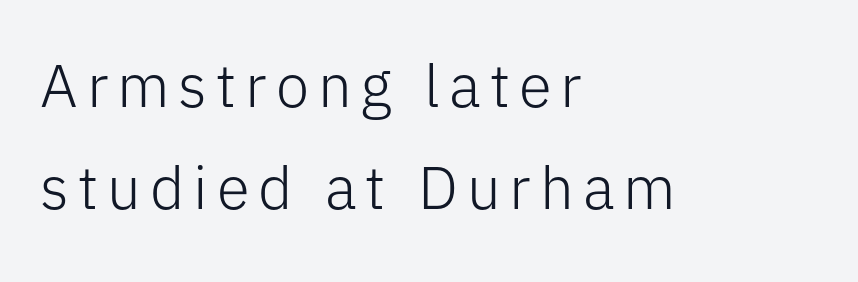
Serif or sans? Sans — the stroke terminals are bare. Unbolded letterforms with no extra heft. The passage shown is typed in a proportional face where columns would drift. Quick note: not italic, upright. Bare-footed words on every line.
